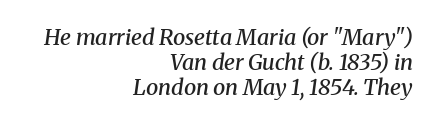
Slightly chunky letters — semibold, I'd say, not full bold. The area under the type is left untouched. The paragraph shown leans on its right margin. Horizontal bands of white between lines are thin slivers. This sample uses plain, unmodified letter spacing. The letters are slanted; this is an italic face.
